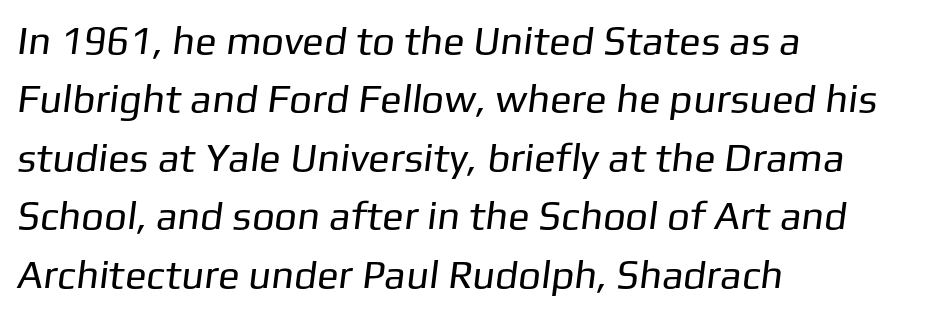
The image shows 40 px regular-weight sans-serif type; set left-aligned, normal line spacing (1.46x), normal letter spacing, not underlined; low stroke contrast and a medium x-height.
